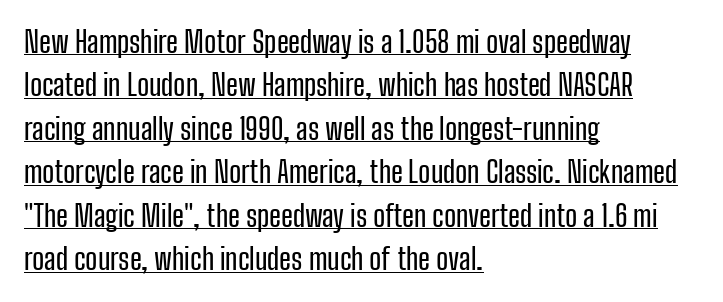
Stroke terminals: plain, sans-serif. Like a heading marked for emphasis, these lines bear an underscore. This sample has the flowing, uneven cadence of proportional lettering. Compared with typical paragraphs, the rows here are spaced about the same.
